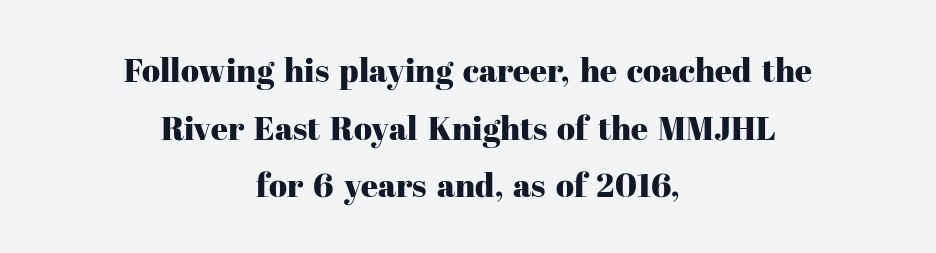
This is serif lettering, the kind often seen in printed books. The area under the type is left untouched. Spacing verdict: proportional, widths tailored to each character. Spacing between characters is what you'd get straight out of the box. If you folded the block vertically in half, each line would mirror itself in length.
